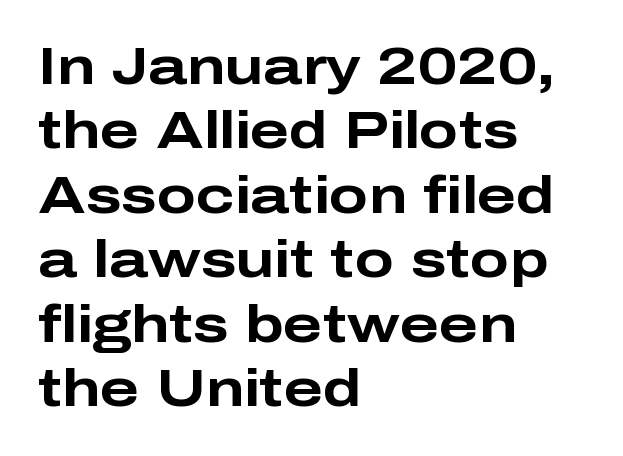
Compared with typical body copy, the letter spacing here is the same. Think of a printed novel: that variable character pitch is what you see here. Letters rest on an invisible, unmarked baseline. Strong, thick strokes mark this as bold type. The letters stand straight up with perfectly vertical stems. No feet cap the strokes, marking this as sans-serif type.
